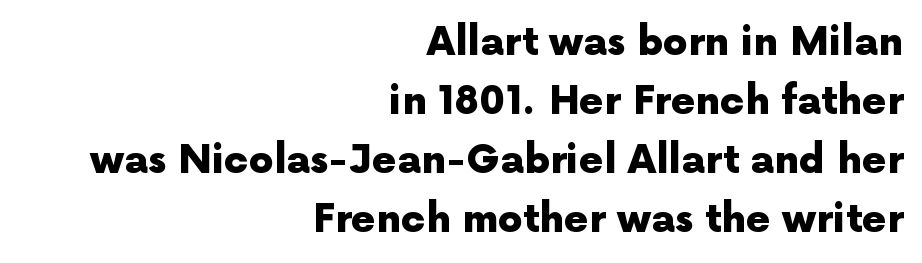
Q: Is the text bold? A: Yes.
Q: Is the text italic (slanted)? A: No, it is upright.
Q: Is the typeface a serif or a sans-serif typeface? A: Sans-serif.
Q: Is the text underlined? A: No.
Q: How is the paragraph aligned? A: Right-aligned.
Q: Is the spacing between letters normal or unusually wide? A: Normal.
Q: Is the spacing between lines tight, normal or loose? A: Normal.
Q: Width (condensed, normal, or wide)? A: Normal.
Q: x-height? A: Medium.
Q: Monospaced? A: No.
